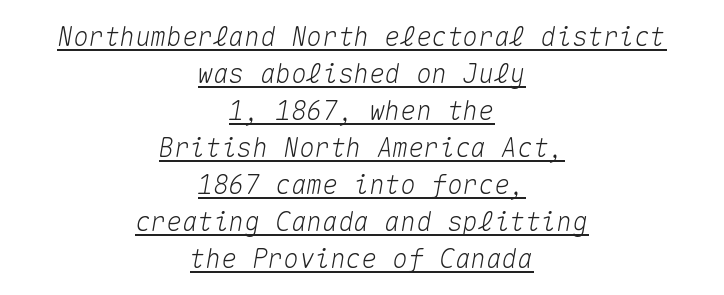
Q: Is the text italic (slanted)? A: Yes, it leans right by about 10 degrees.
Q: Is the text underlined? A: Yes.
Q: How is the paragraph aligned? A: Centered.
Q: Is the spacing between letters normal or unusually wide? A: Normal.
Q: Is the spacing between lines tight, normal or loose? A: Normal.
